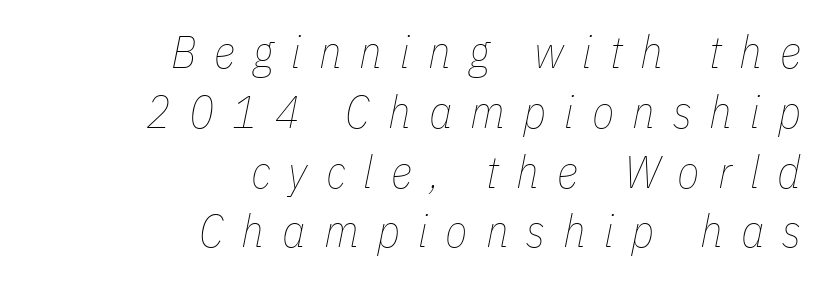
The image shows 46 px thin, condensed type, italic (leaning right); set right-aligned, normal line spacing (1.3x), unusually wide letter spacing (+0.39 em), not underlined; low stroke contrast and a medium x-height.
